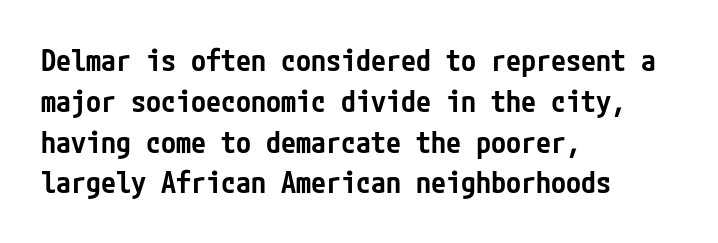
The image shows 30 px semibold, condensed sans-serif type, upright; set left-aligned, normal line spacing (1.36x), normal letter spacing, not underlined; low stroke contrast and a medium x-height.
